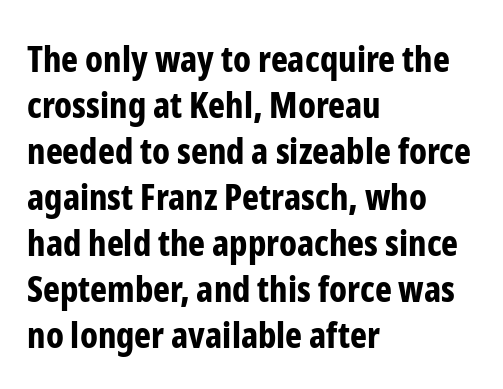
Q: Is the text bold? A: Yes.
Q: Is the text italic (slanted)? A: No, it is upright.
Q: Is the typeface a serif or a sans-serif typeface? A: Sans-serif.
Q: Is the text underlined? A: No.
Q: How is the paragraph aligned? A: Left-aligned.
Q: Is the spacing between letters normal or unusually wide? A: Normal.
Q: Is the spacing between lines tight, normal or loose? A: Normal.
Q: Width (condensed, normal, or wide)? A: Condensed.
Q: Stroke contrast? A: Low.
Q: x-height? A: Medium.
Q: Monospaced? A: No.
